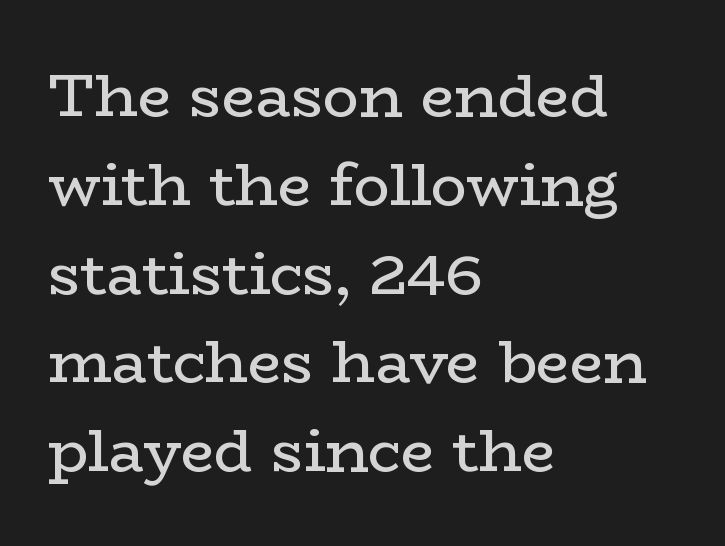
Q: Is the text bold? A: No.
Q: Is the text italic (slanted)? A: No, it is upright.
Q: Is the typeface a serif or a sans-serif typeface? A: Serif.
Q: Is the text underlined? A: No.
Q: How is the paragraph aligned? A: Left-aligned.
Q: Is the spacing between letters normal or unusually wide? A: Normal.
Q: Is the spacing between lines tight, normal or loose? A: Normal.
Q: Width (condensed, normal, or wide)? A: Wide.
Q: Stroke contrast? A: Low.
Q: x-height? A: Medium.
Q: Monospaced? A: No.
